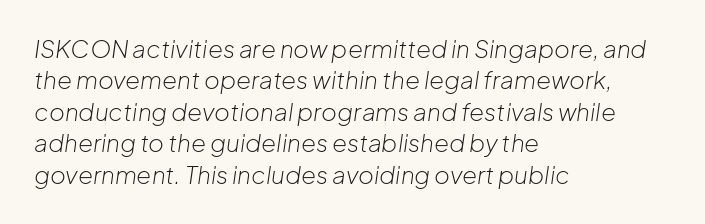
The image shows 24 px text type, italic (leaning right); set left-aligned, normal line spacing (1.31x), normal letter spacing, not underlined.
